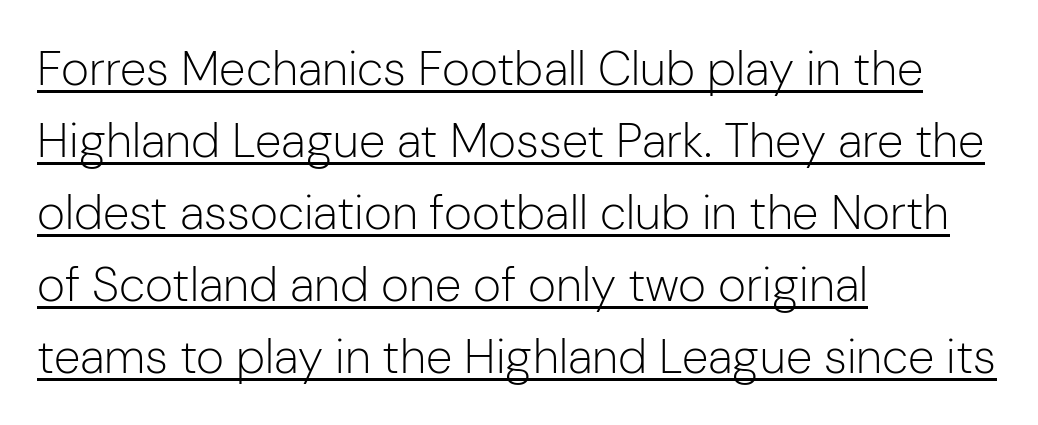
{"serif": "no", "italic": "no", "bold": "no", "weight": "light", "width": "normal", "stroke_contrast": "low", "x_height": "medium", "monospaced": "no", "underline": "yes", "align": "left", "line_spacing": "normal", "line_spacing_ratio": 1.5, "letter_spacing": "normal", "letter_spacing_em": 0.0, "glyph_px": 48}
